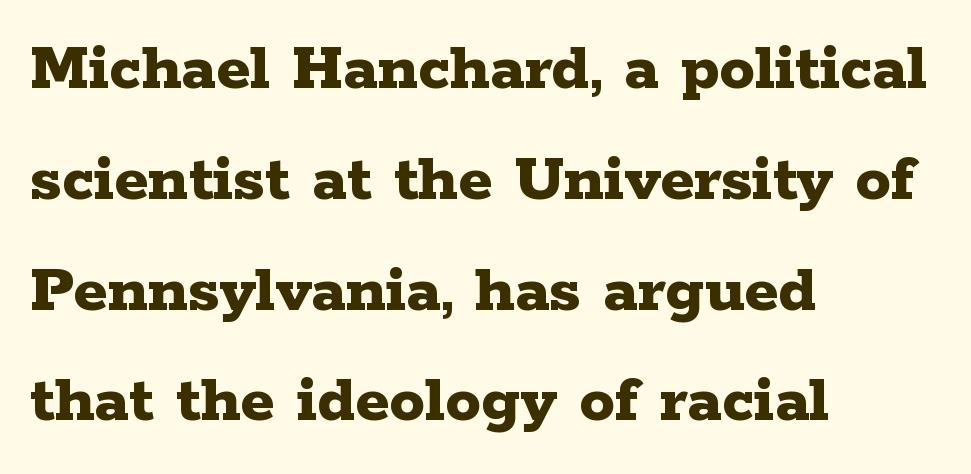
{"serif": "yes", "italic": "no", "bold": "yes", "weight": "bold", "width": "wide", "stroke_contrast": "low", "x_height": "medium", "monospaced": "no", "underline": "no", "align": "left", "line_spacing": "normal", "line_spacing_ratio": 1.56, "letter_spacing": "normal", "letter_spacing_em": 0.0, "glyph_px": 71}
